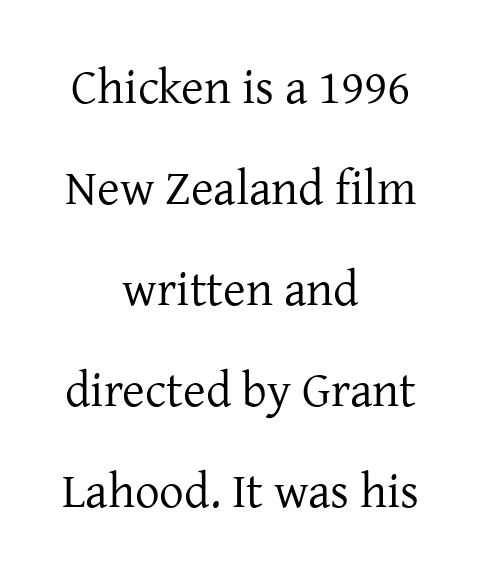
Q: Is the text bold? A: No.
Q: Is the text italic (slanted)? A: No, it is upright.
Q: Is the typeface a serif or a sans-serif typeface? A: Serif.
Q: Is the text underlined? A: No.
Q: How is the paragraph aligned? A: Centered.
Q: Is the spacing between letters normal or unusually wide? A: Normal.
Q: Is the spacing between lines tight, normal or loose? A: Loose.
Q: Width (condensed, normal, or wide)? A: Normal.
Q: Stroke contrast? A: Low.
Q: x-height? A: Medium.
Q: Monospaced? A: No.
